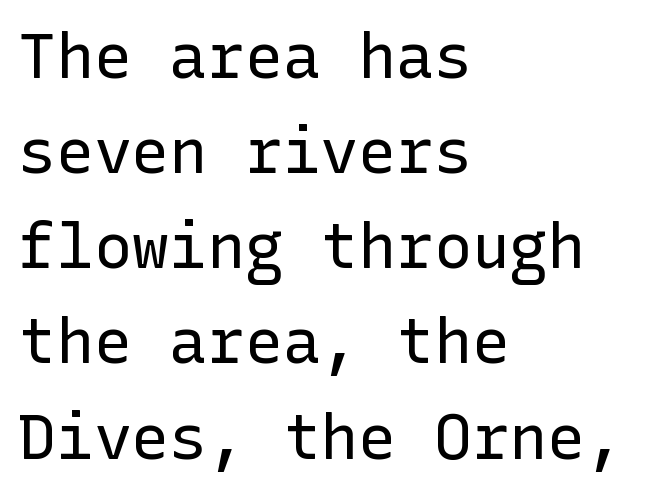
The image shows 63 px regular-weight sans-serif type, upright; set left-aligned, normal line spacing (1.51x), normal letter spacing, not underlined; low stroke contrast and a medium x-height.
